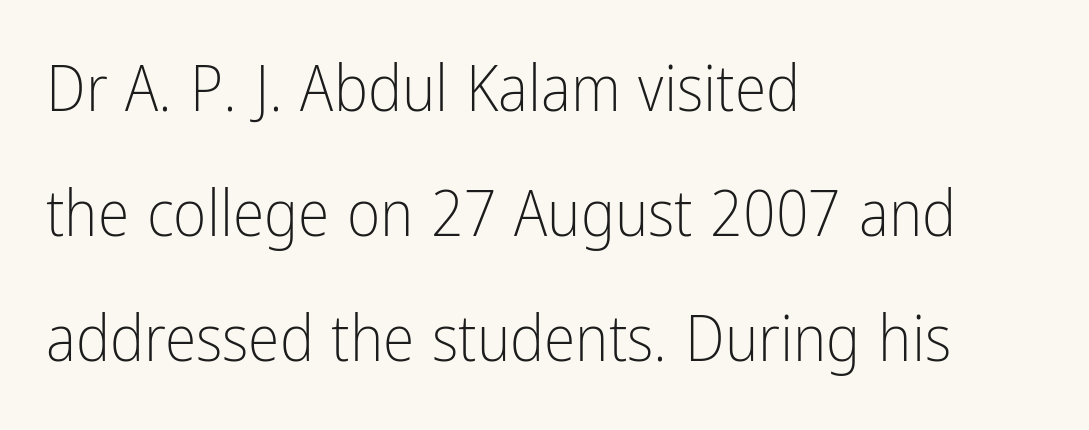
These lines are rendered in a variable-pitch font. Weight: regular or lighter. You could fit nearly another row in the gap between these rows. The paragraph has a hard left edge and a soft right edge. Typographically, this falls in the sans-serif category. The rendering keeps characters at their native spacing.
